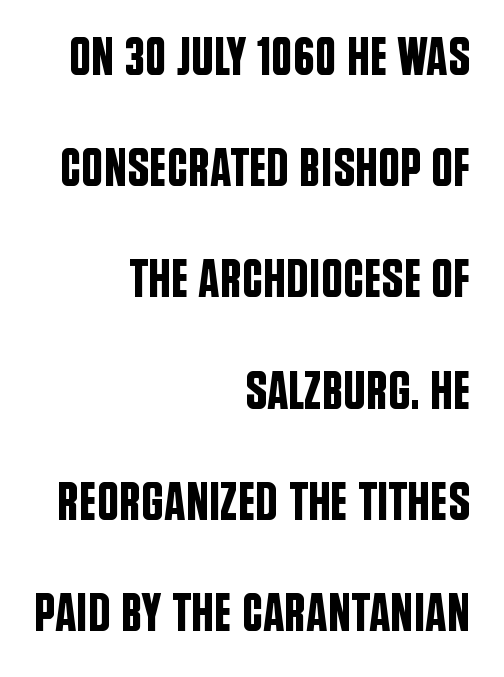
Nope, not italic — everything's standing straight. Underlining? Definitely not there. This sample has the flowing, uneven cadence of proportional lettering. A typesetter would call this zero additional tracking. Is this a sans? Yes — the strokes have no serifs.
